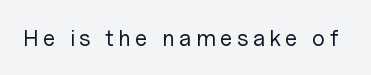
The image shows 23 px text type, upright; set not underlined.
